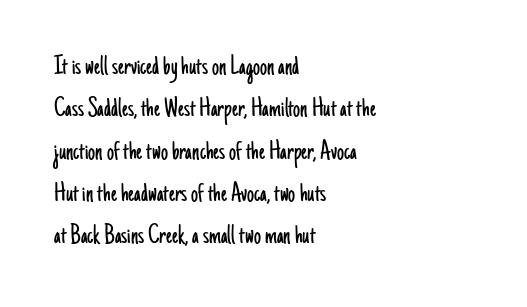
Think of a printed novel: that variable character pitch is what you see here. Bold? No — there's no thickening of the strokes. This rendering leaves character spacing at its baseline value. You can tell from the bare stems that sans-serif type was used. Notice how the passage keeps a crisp vertical edge on the left only. These lines were composed using upright roman letters.
